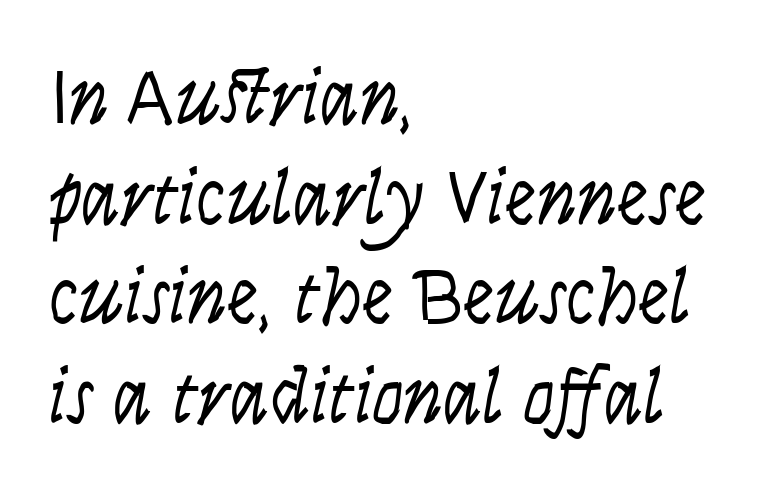
{"serif": "no", "bold": "no", "weight": "light", "width": "condensed", "stroke_contrast": "low", "x_height": "large", "monospaced": "no", "underline": "no", "align": "left", "line_spacing": "normal", "line_spacing_ratio": 1.26, "letter_spacing": "normal", "letter_spacing_em": 0.0, "glyph_px": 79}
